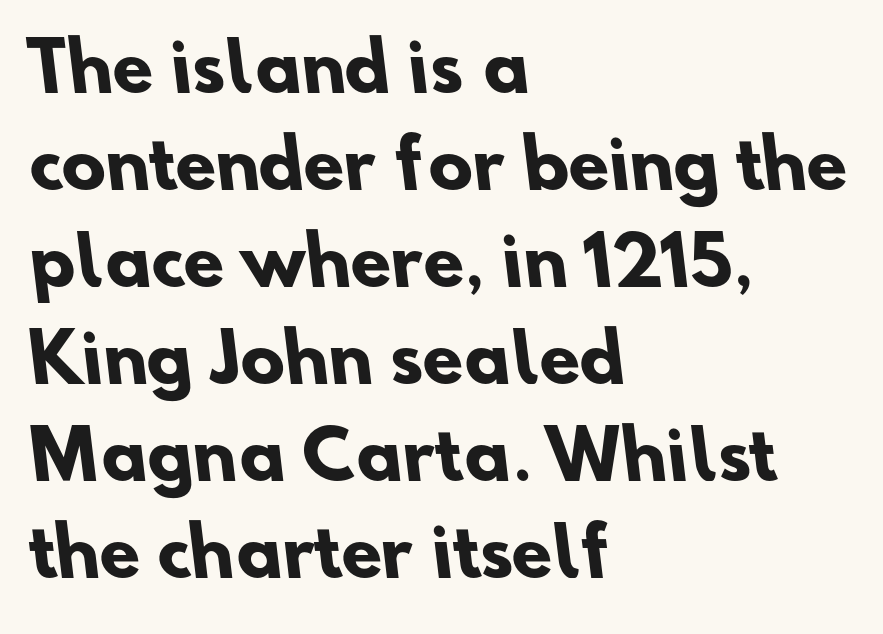
Characters follow at the spacing the type designer built in. Notice how the passage keeps a crisp vertical edge on the left only. A normal amount of white space separates one row of letters from the next. The letters carry no serifs — their stems end cleanly without finishing strokes. Thick stems and heavy bowls — unmistakably bold.
